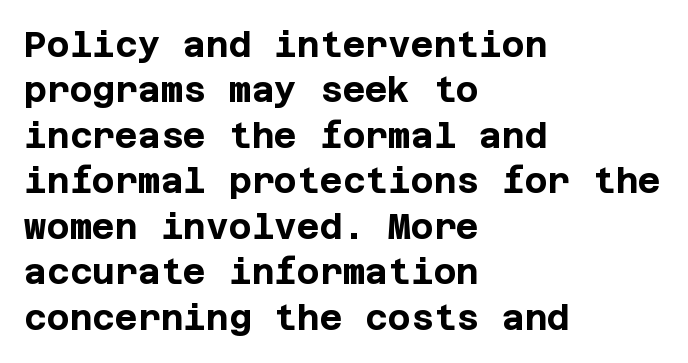
{"serif": "no", "italic": "no", "bold": "yes", "weight": "bold", "width": "normal", "stroke_contrast": "low", "x_height": "large", "underline": "no", "align": "left", "line_spacing": "normal", "line_spacing_ratio": 1.3, "letter_spacing": "normal", "letter_spacing_em": 0.0, "glyph_px": 35}
